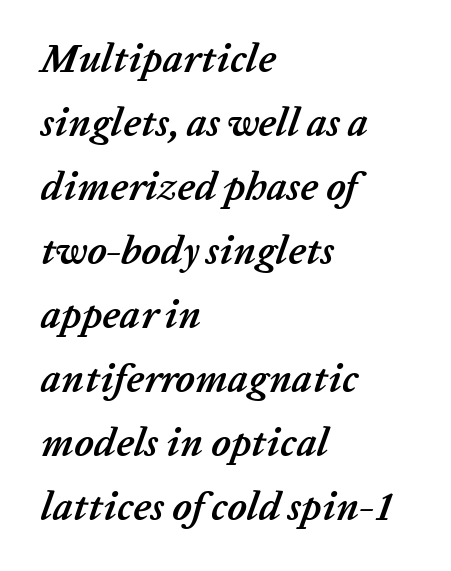
The rendering uses natural spacing where letterforms have individual widths. Does the weight exceed regular? Yes, all the way to bold. Rule under the text: the space is simply empty. A normal amount of white space separates one row of letters from the next. It's the slanting kind of type.
